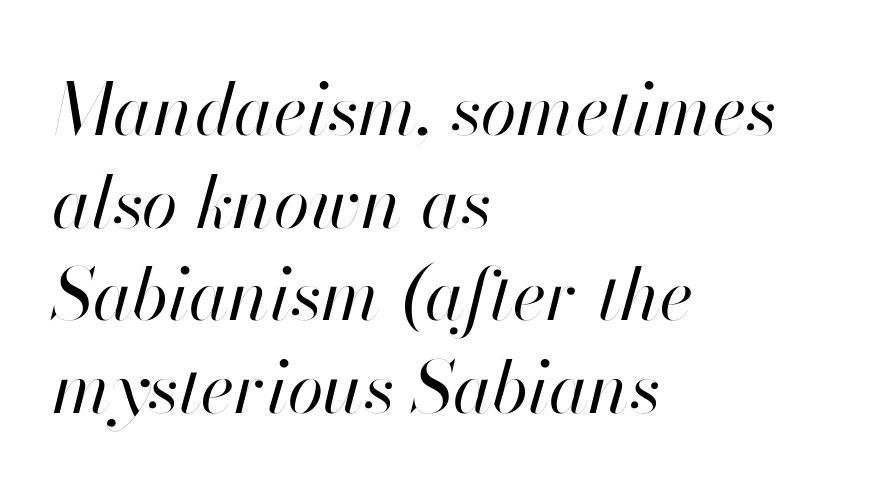
Note the varied advance widths — an 'i' is clearly narrower than an 'm'. Unbolded letterforms with no extra heft. Rule under the text: the space is simply empty. Which margin do the lines hug? The left one — the right edge is uneven.
